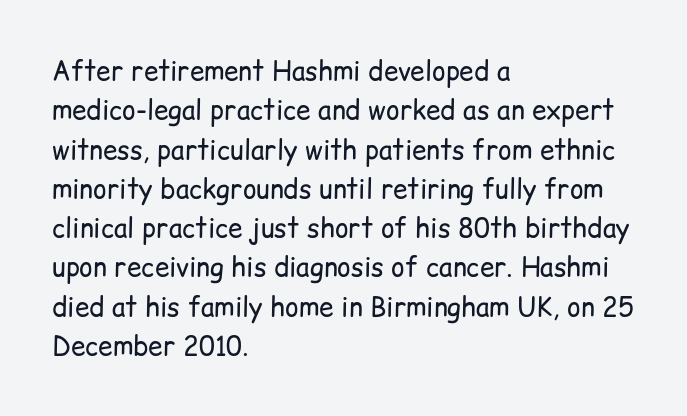
The image shows 26 px text type, upright; set left-aligned, normal line spacing (1.51x), normal letter spacing, not underlined.
